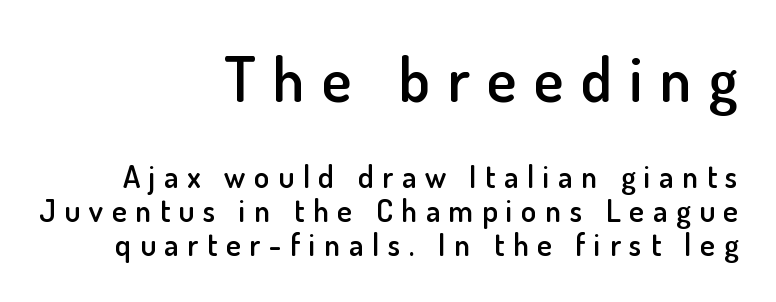
Q: Is the text bold? A: Semi-bold.
Q: Is the text italic (slanted)? A: No, it is upright.
Q: Is the typeface a serif or a sans-serif typeface? A: Sans-serif.
Q: Is the text underlined? A: No.
Q: How is the paragraph aligned? A: Right-aligned.
Q: Is the spacing between letters normal or unusually wide? A: Unusually wide.
Q: Is the spacing between lines tight, normal or loose? A: Tight.
Q: Which block of text is set in a larger size, the first (top) or the second (bottom)? A: The first (top) one.
Q: Width (condensed, normal, or wide)? A: Normal.
Q: Stroke contrast? A: Low.
Q: x-height? A: Small.
Q: Monospaced? A: No.
